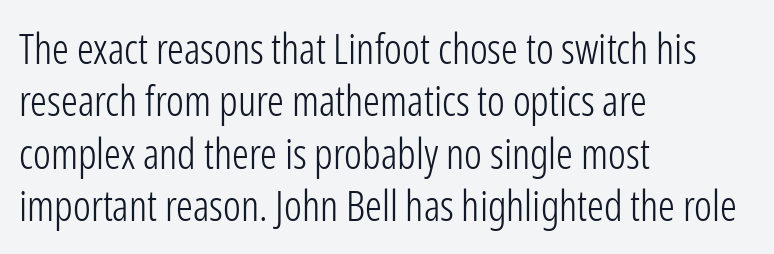
Q: Is the text bold? A: No.
Q: Is the text italic (slanted)? A: No, it is upright.
Q: Is the typeface a serif or a sans-serif typeface? A: Sans-serif.
Q: Is the text underlined? A: No.
Q: How is the paragraph aligned? A: Left-aligned.
Q: Is the spacing between letters normal or unusually wide? A: Normal.
Q: Is the spacing between lines tight, normal or loose? A: Normal.
Q: Width (condensed, normal, or wide)? A: Condensed.
Q: Stroke contrast? A: Low.
Q: x-height? A: Medium.
Q: Monospaced? A: No.
